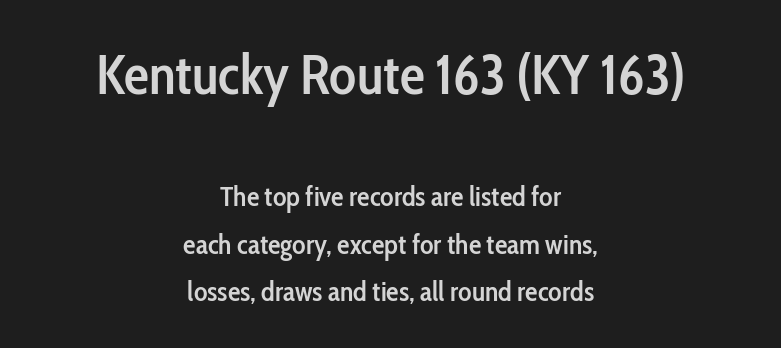
The space directly below the letters is spotless. To sum up the face: it is a sans, with no serifs. Which chunk is bigger? The first one — the top block dwarfs the bottom. The face used here is rendered with its standard letterfit. Interline gaps are of average width in this sample.
